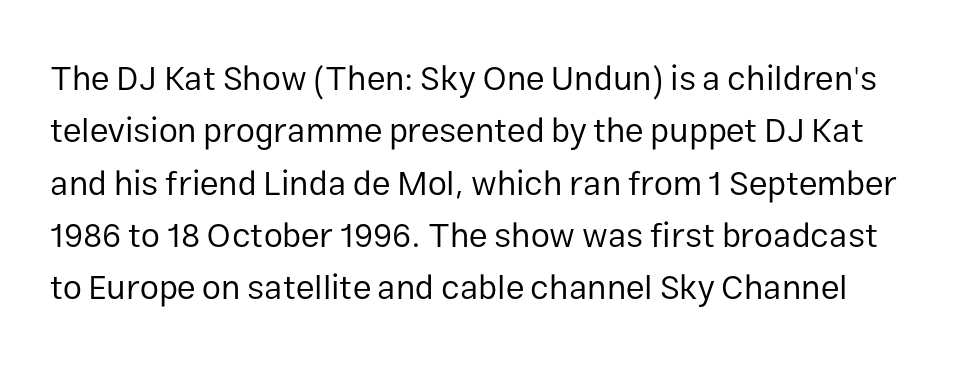
Default kerning and tracking; the words read as compact shapes. These lines are rendered in a variable-pitch font. The foot of each line stays bare and open. The rows are spaced the way most documents space them.
